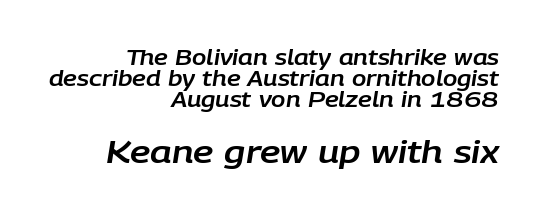
The image shows 31 px text type, italic (leaning right); set right-aligned, tight line spacing (1.01x), normal letter spacing, not underlined; the second (bottom) block is 1.48x larger; low stroke contrast and a large x-height.
